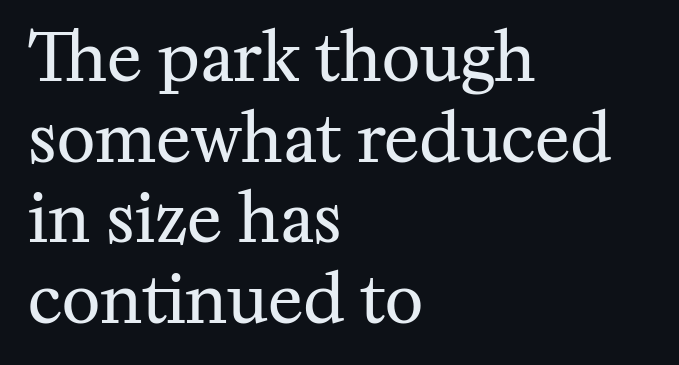
What stands out about the letter spacing? Nothing — it is the standard amount. Notice how the stems are strictly vertical — no italics here. Stem width sits at or under what a default text font uses. One-word summary of the alignment: left.
